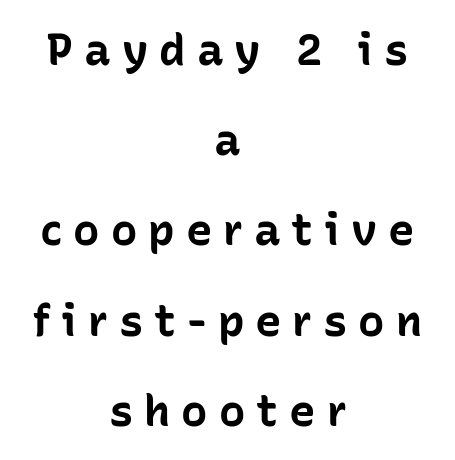
The image shows 44 px bold sans-serif type, upright; set centered, loose line spacing (2.05x), unusually wide letter spacing (+0.25 em), not underlined; low stroke contrast and a medium x-height.
